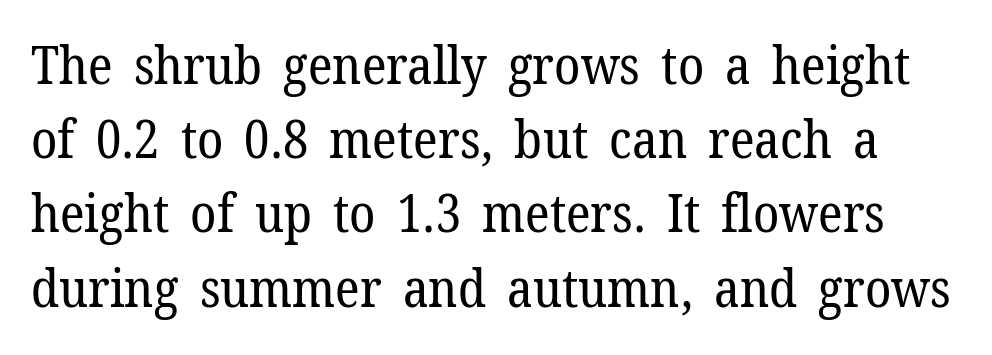
{"serif": "yes", "italic": "no", "bold": "no", "weight": "regular", "width": "normal", "stroke_contrast": "low", "x_height": "medium", "monospaced": "no", "underline": "no", "line_spacing": "normal", "line_spacing_ratio": 1.4, "letter_spacing": "normal", "letter_spacing_em": 0.0, "glyph_px": 53}
